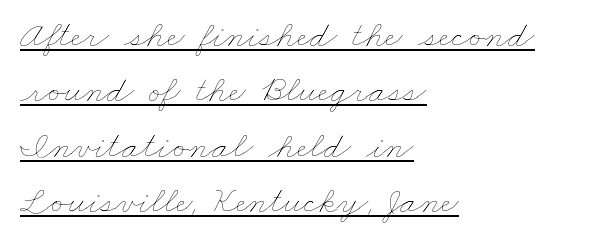
The image shows 38 px thin, wide type; set left-aligned, normal line spacing (1.46x), normal letter spacing, underlined; low stroke contrast and a small x-height.
